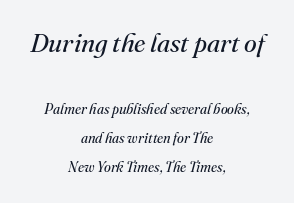
The image shows 26 px text type, italic (leaning right); set centered, loose line spacing (2.06x), normal letter spacing, not underlined; the first (top) block is 1.86x larger.
